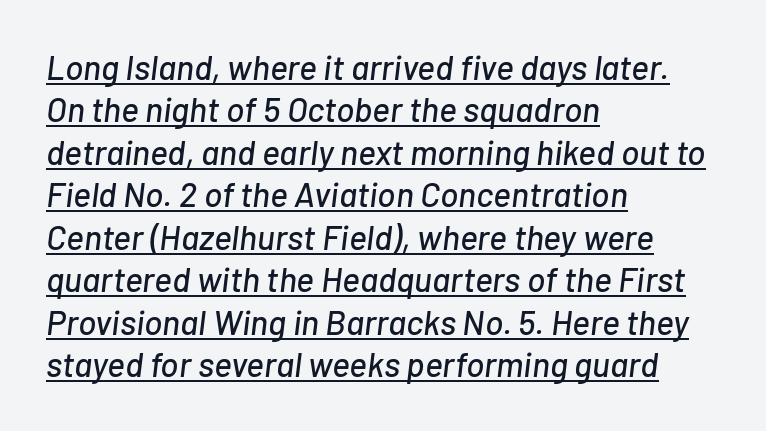
The lines in this sample share a left origin and differ only in where they stop. Default kerning and tracking; the words read as compact shapes. This sample carries an underscore along the baseline area. The designer left line spacing at the default.
